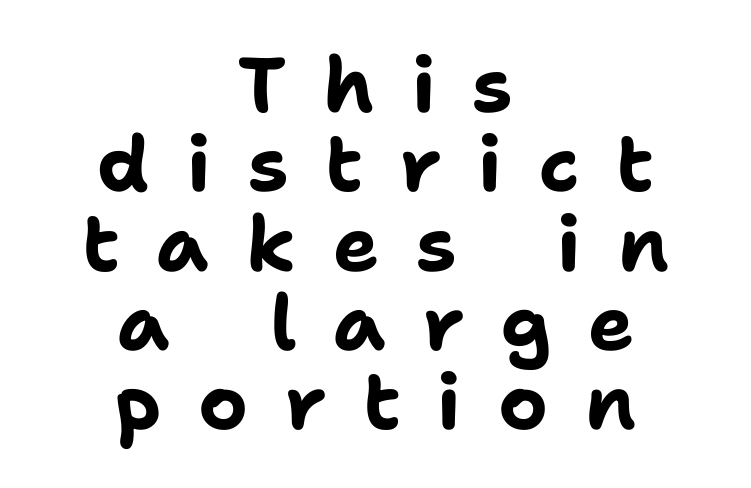
Notice how the passage keeps no hard edge, just a central spine. The type family on display is of the sans-serif kind. Honestly, there is no underline to notice here at all. Summary of weight: heavy, a full bold.
